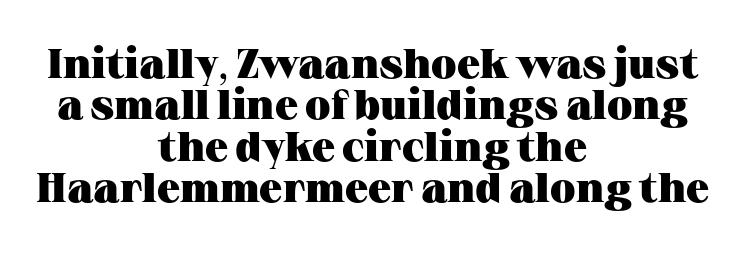
{"serif": "yes", "italic": "no", "bold": "yes", "weight": "heavy", "width": "wide", "stroke_contrast": "medium", "x_height": "medium", "monospaced": "no", "underline": "no", "align": "center", "line_spacing": "tight", "line_spacing_ratio": 1.01, "letter_spacing": "normal", "letter_spacing_em": 0.0, "glyph_px": 41}
